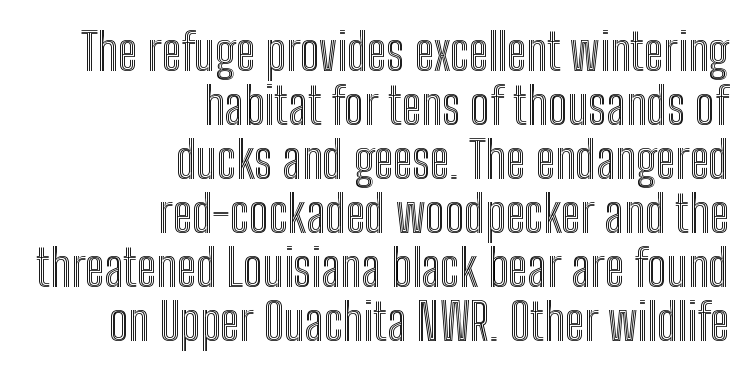
The image shows 51 px condensed type, upright; set right-aligned, tight line spacing (1.06x), normal letter spacing, not underlined; a medium x-height.
